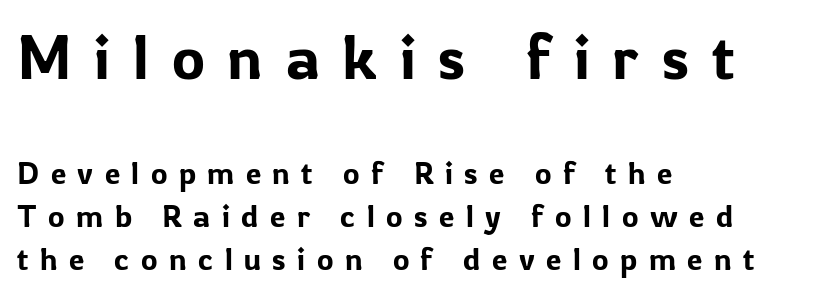
The letters advance in unequal steps, a hallmark of proportional type. Letterform terminals end flat and unadorned throughout the passage. Ascenders rise straight up at ninety degrees. Larger block? The one above; the one below is distinctly smaller. The rendering anchors every line to the left-hand side. There is plenty of visible air inserted between adjacent glyphs.
